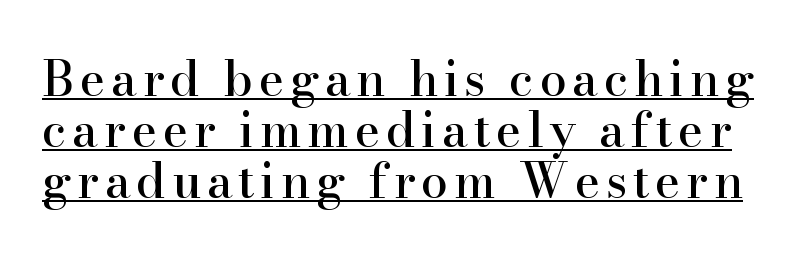
Q: Is the text italic (slanted)? A: No, it is upright.
Q: Is the typeface a serif or a sans-serif typeface? A: Serif.
Q: Is the text underlined? A: Yes.
Q: Is the spacing between lines tight, normal or loose? A: Tight.
Q: Width (condensed, normal, or wide)? A: Normal.
Q: Stroke contrast? A: High.
Q: x-height? A: Small.
Q: Monospaced? A: No.
